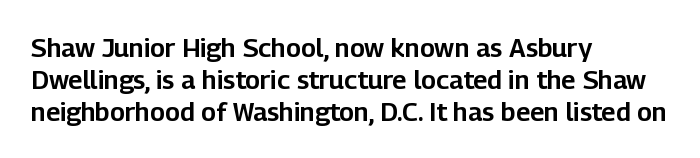
{"italic": "no", "underline": "no", "align": "left", "line_spacing_ratio": 1.23, "letter_spacing": "normal", "letter_spacing_em": 0.0, "glyph_px": 26}
